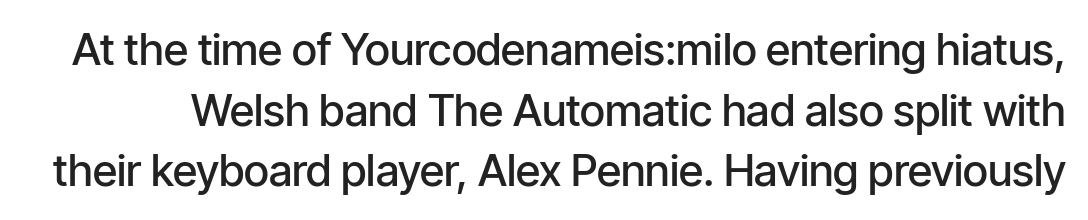
The image shows 44 px semibold, condensed sans-serif type, upright; set normal line spacing (1.38x), normal letter spacing, not underlined; low stroke contrast and a medium x-height.
